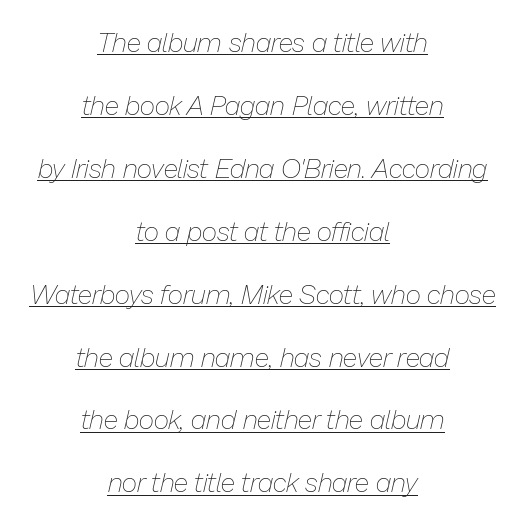
{"italic": "yes", "lean": "right", "slant_degrees": 13, "bold": "no", "underline": "yes", "align": "center", "line_spacing": "loose", "line_spacing_ratio": 2.33, "letter_spacing": "normal", "letter_spacing_em": 0.0, "glyph_px": 27}
